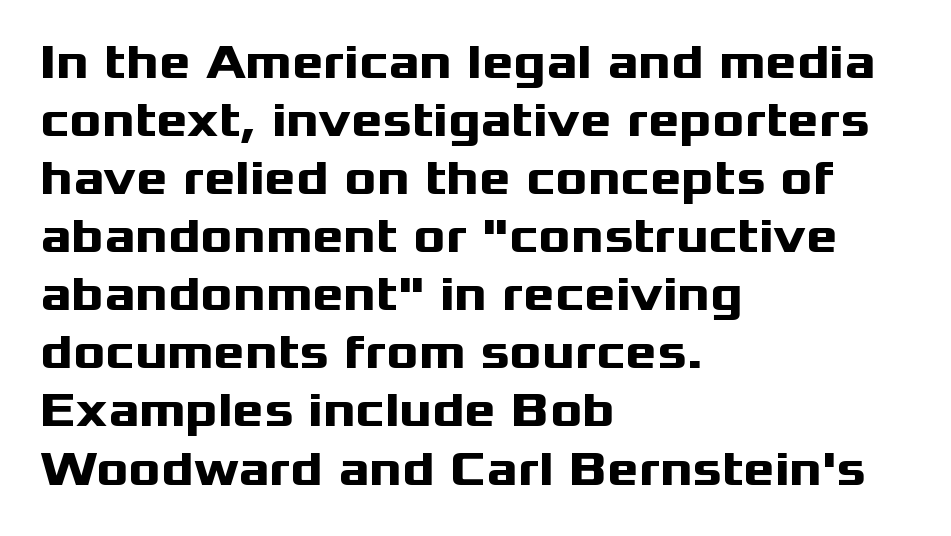
The image shows 48 px heavy, wide sans-serif type, upright; set left-aligned, line spacing 1.21x, normal letter spacing, not underlined; medium stroke contrast and a medium x-height.
